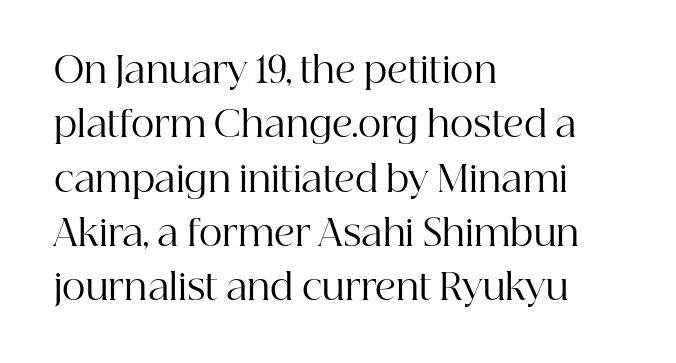
The image shows 36 px regular-weight serif type, upright; set left-aligned, normal line spacing (1.51x), normal letter spacing, not underlined; high stroke contrast and a medium x-height.
